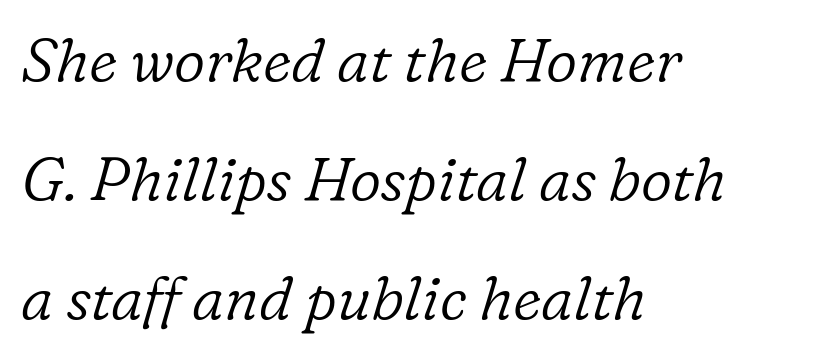
This rendering uses left alignment, leaving the right contour irregular. Weight: regular or lighter. Little horizontal feet cap the strokes, marking this as serif type. You can tell it's italic because the verticals aren't actually vertical.
